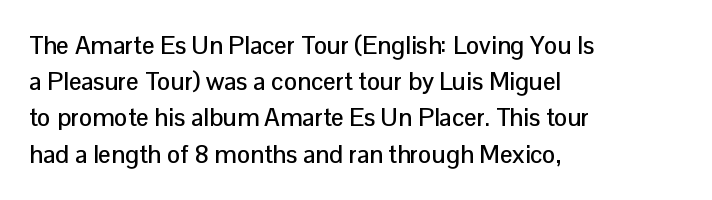
{"italic": "no", "underline": "no", "align": "left", "line_spacing": "normal", "line_spacing_ratio": 1.45, "letter_spacing": "normal", "letter_spacing_em": 0.0, "glyph_px": 25}
